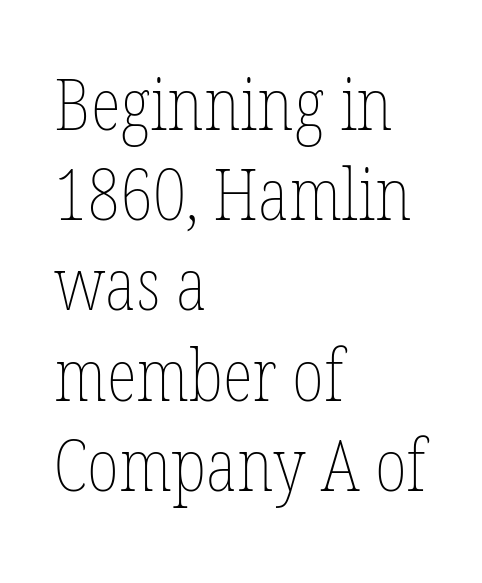
The tracking reads as untouched default to a designer's eye. The strip under each line holds only bare page. Looks like regular typesetting: each glyph gets only the width it needs. Does the leading feel generous? No, just average. Posture: vertical.
